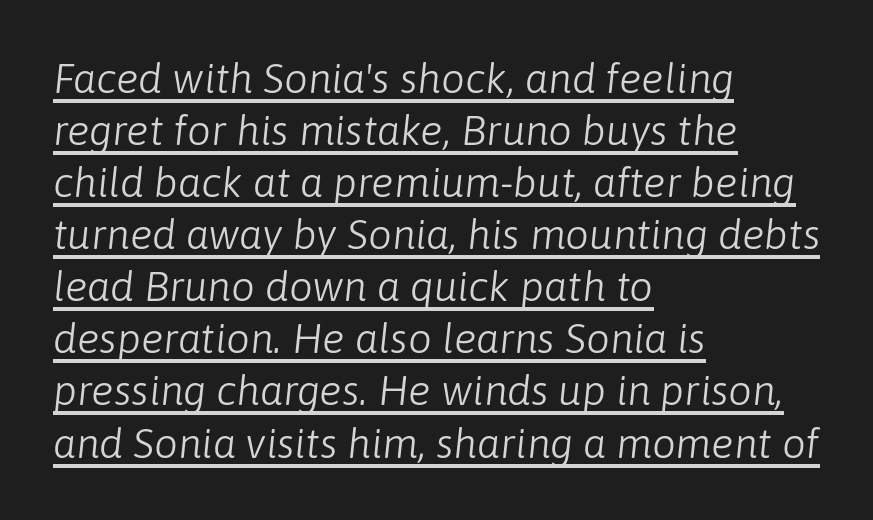
{"italic": "yes", "lean": "right", "slant_degrees": 6, "bold": "no", "weight": "light", "width": "normal", "stroke_contrast": "low", "x_height": "medium", "monospaced": "no", "underline": "yes", "align": "left", "line_spacing_ratio": 1.24, "letter_spacing": "normal", "letter_spacing_em": 0.0, "glyph_px": 42}
